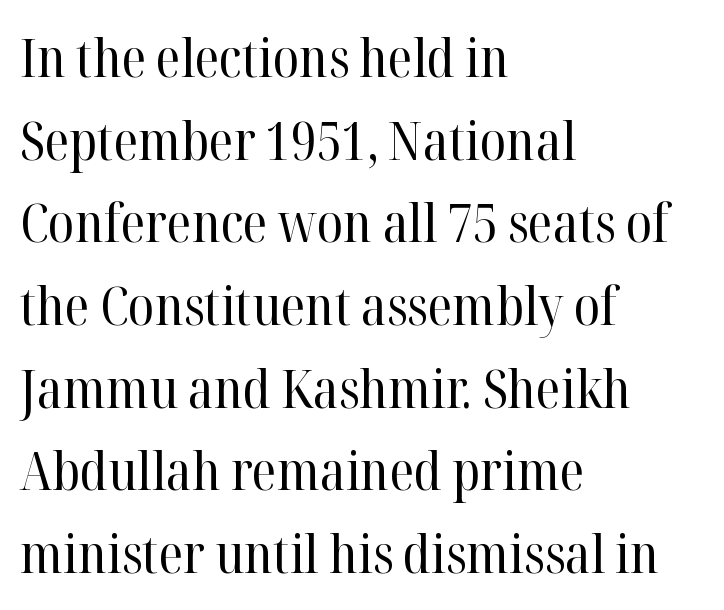
{"serif": "yes", "italic": "no", "bold": "no", "weight": "regular", "width": "normal", "stroke_contrast": "high", "x_height": "medium", "monospaced": "no", "underline": "no", "align": "left", "line_spacing": "normal", "line_spacing_ratio": 1.56, "letter_spacing": "normal", "letter_spacing_em": 0.0, "glyph_px": 53}
